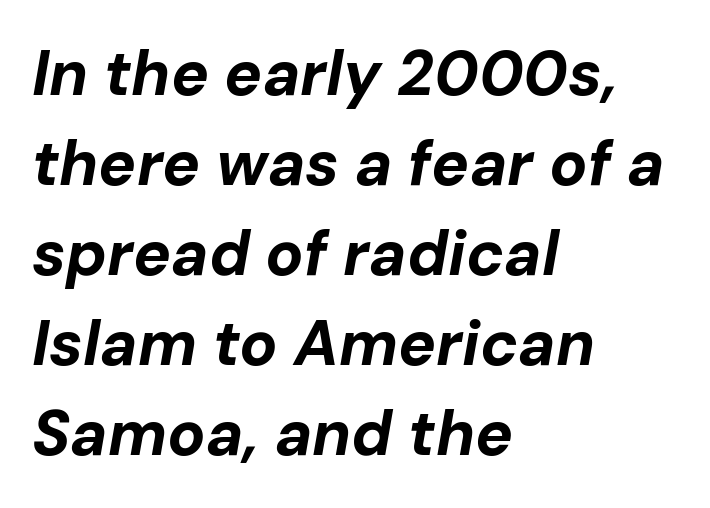
The image shows 63 px bold type, italic (leaning right); set left-aligned, normal line spacing (1.43x), normal letter spacing, not underlined; low stroke contrast and a medium x-height.
